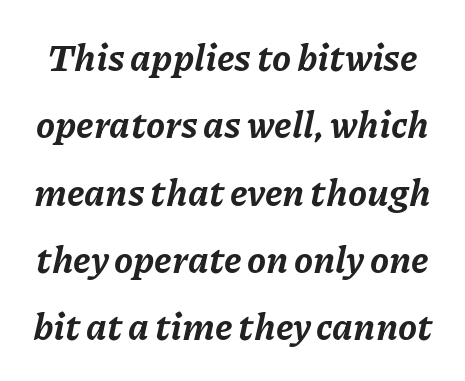
{"italic": "yes", "lean": "right", "slant_degrees": 11, "bold": "yes", "weight": "bold", "width": "normal", "stroke_contrast": "low", "x_height": "medium", "monospaced": "no", "underline": "no", "line_spacing_ratio": 1.77, "letter_spacing": "normal", "letter_spacing_em": 0.0, "glyph_px": 38}
